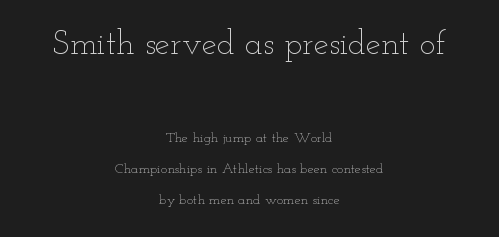
Q: Is the text bold? A: No.
Q: Is the text italic (slanted)? A: No, it is upright.
Q: Is the text underlined? A: No.
Q: How is the paragraph aligned? A: Centered.
Q: Is the spacing between letters normal or unusually wide? A: Normal.
Q: Is the spacing between lines tight, normal or loose? A: Loose.
Q: Which block of text is set in a larger size, the first (top) or the second (bottom)? A: The first (top) one.
Q: Width (condensed, normal, or wide)? A: Wide.
Q: Stroke contrast? A: Low.
Q: x-height? A: Small.
Q: Monospaced? A: No.
